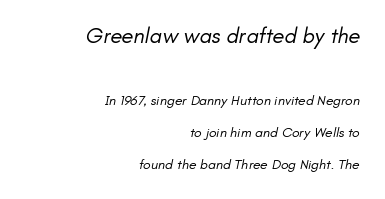
The string is rendered with underlining switched off. All the whitespace from short lines collects on the left. Here the first block reads like a headline and the second like body copy. Rows of type keep a wide berth in the vertical direction. Is the type heavy? It reads as light-to-regular instead.
